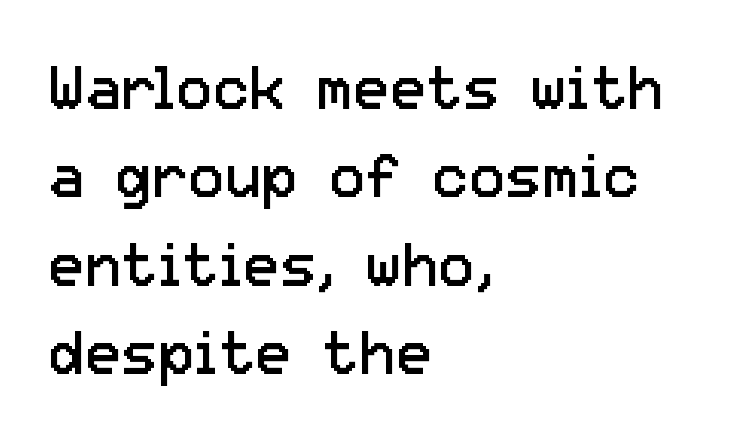
Q: Is the text bold? A: No.
Q: Is the text italic (slanted)? A: No, it is upright.
Q: Is the typeface a serif or a sans-serif typeface? A: Sans-serif.
Q: Is the text underlined? A: No.
Q: How is the paragraph aligned? A: Left-aligned.
Q: Is the spacing between letters normal or unusually wide? A: Normal.
Q: Is the spacing between lines tight, normal or loose? A: Normal.
Q: Width (condensed, normal, or wide)? A: Normal.
Q: Stroke contrast? A: Low.
Q: x-height? A: Medium.
Q: Monospaced? A: No.
